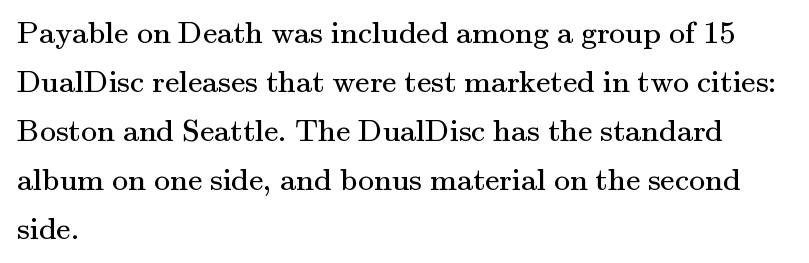
The image shows 32 px regular-weight serif type, upright; set left-aligned, normal line spacing (1.53x), normal letter spacing, not underlined; medium stroke contrast and a small x-height.
